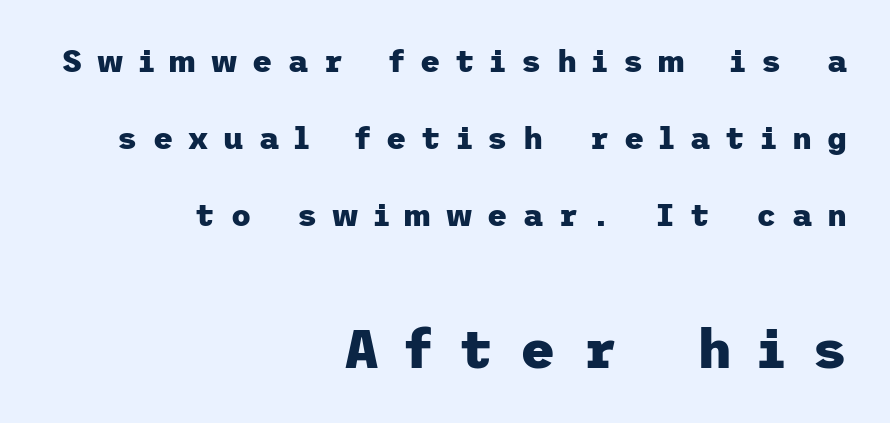
Q: Is the text bold? A: Yes.
Q: Is the text italic (slanted)? A: No, it is upright.
Q: Is the typeface a serif or a sans-serif typeface? A: Sans-serif.
Q: Is the text underlined? A: No.
Q: How is the paragraph aligned? A: Right-aligned.
Q: Is the spacing between letters normal or unusually wide? A: Unusually wide.
Q: Is the spacing between lines tight, normal or loose? A: Loose.
Q: Which block of text is set in a larger size, the first (top) or the second (bottom)? A: The second (bottom) one.
Q: Width (condensed, normal, or wide)? A: Normal.
Q: Stroke contrast? A: Low.
Q: x-height? A: Medium.
